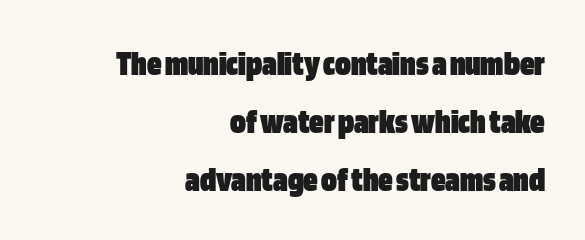
Q: Is the text bold? A: Yes.
Q: Is the text italic (slanted)? A: No, it is upright.
Q: Is the typeface a serif or a sans-serif typeface? A: Sans-serif.
Q: Is the text underlined? A: No.
Q: How is the paragraph aligned? A: Right-aligned.
Q: Is the spacing between letters normal or unusually wide? A: Normal.
Q: Is the spacing between lines tight, normal or loose? A: Normal.
Q: Width (condensed, normal, or wide)? A: Condensed.
Q: Stroke contrast? A: Low.
Q: x-height? A: Large.
Q: Monospaced? A: No.
